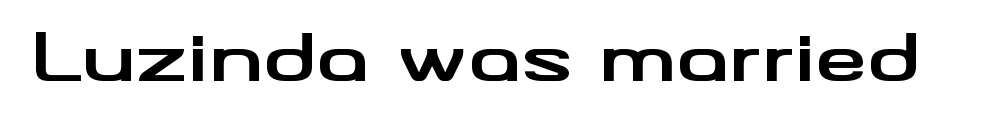
Q: Is the text bold? A: Yes.
Q: Is the text italic (slanted)? A: No, it is upright.
Q: Is the typeface a serif or a sans-serif typeface? A: Sans-serif.
Q: Is the text underlined? A: No.
Q: Is the spacing between letters normal or unusually wide? A: Normal.
Q: Width (condensed, normal, or wide)? A: Wide.
Q: Stroke contrast? A: Medium.
Q: x-height? A: Small.
Q: Monospaced? A: No.
